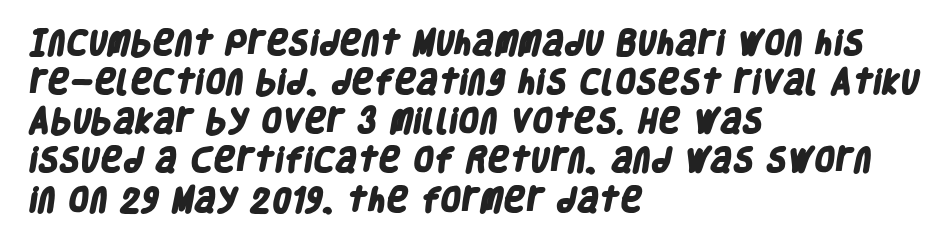
{"bold": "yes", "underline": "no", "align": "left", "line_spacing": "normal", "line_spacing_ratio": 1.45, "letter_spacing": "normal", "letter_spacing_em": 0.0, "glyph_px": 27}
